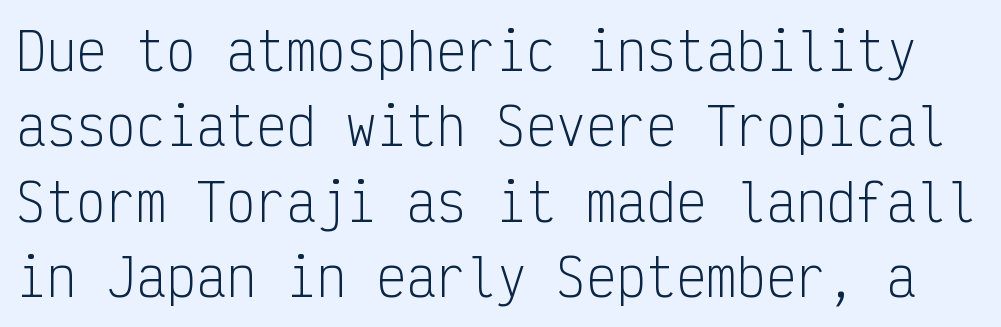
The image shows 50 px light, condensed sans-serif type, upright, monospaced; set normal line spacing (1.51x), normal letter spacing, not underlined; low stroke contrast and a medium x-height.
